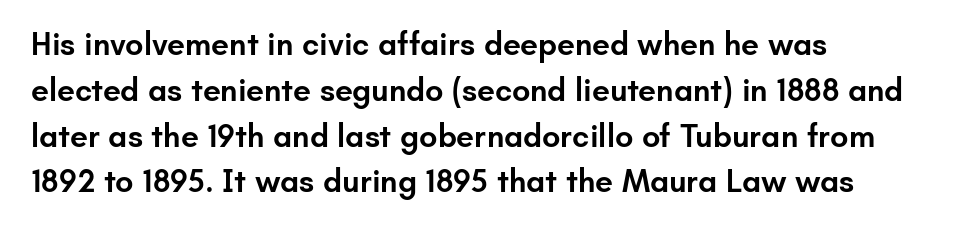
The image shows 32 px semibold sans-serif type, upright; set left-aligned, normal line spacing (1.43x), normal letter spacing, not underlined; low stroke contrast and a small x-height.
